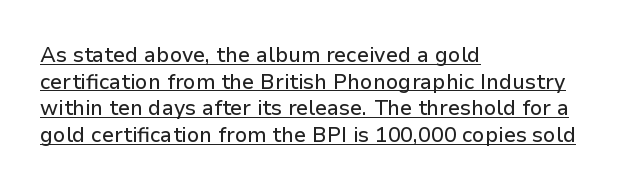
Q: Is the text italic (slanted)? A: No, it is upright.
Q: Is the text underlined? A: Yes.
Q: How is the paragraph aligned? A: Left-aligned.
Q: Is the spacing between letters normal or unusually wide? A: Normal.
Q: Is the spacing between lines tight, normal or loose? A: Normal.
